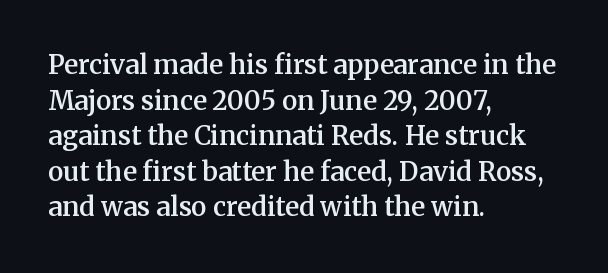
{"italic": "no", "bold": "semi", "underline": "no", "align": "left", "line_spacing": "normal", "line_spacing_ratio": 1.37, "letter_spacing": "normal", "letter_spacing_em": 0.0, "glyph_px": 26}
